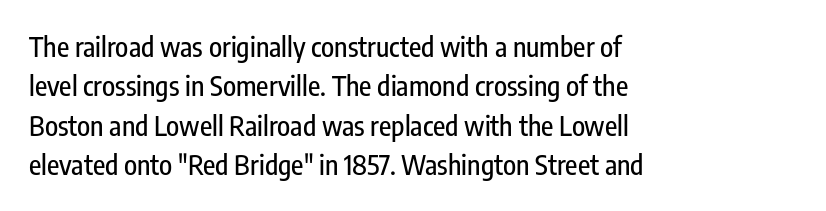
The image shows 27 px text type, upright; set left-aligned, normal line spacing (1.46x), normal letter spacing, not underlined.
